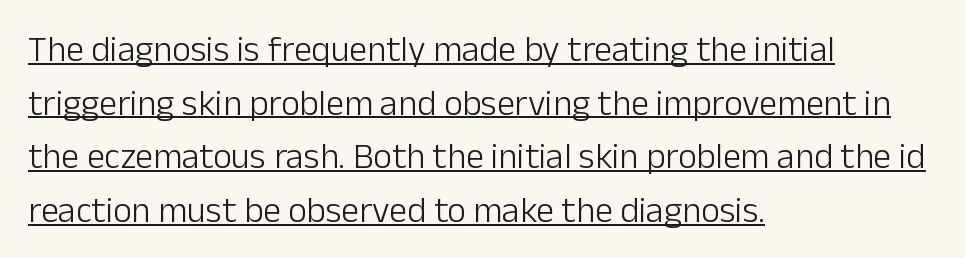
The image shows 36 px light sans-serif type, upright; set left-aligned, normal line spacing (1.49x), normal letter spacing, underlined; low stroke contrast and a medium x-height.
